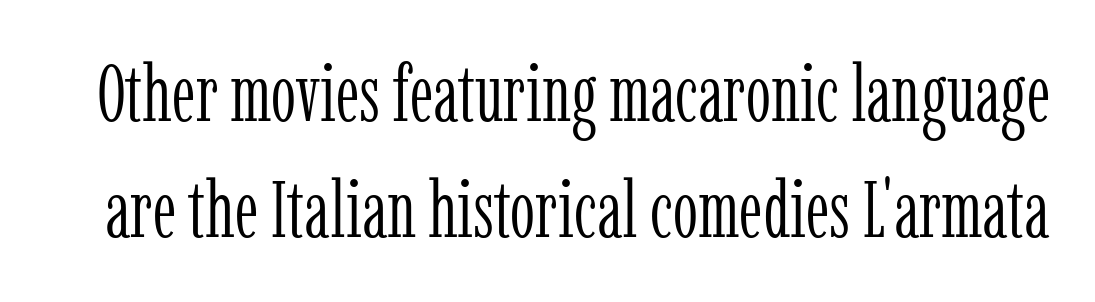
Italic? Not at all — the glyphs are vertical. This sample keeps an unexceptional amount of space between lines. The typeface chosen for these lines features serifs. The typeface has the unassuming heft of standard copy or less. You could not count columns in this text — the font is proportionally spaced.
